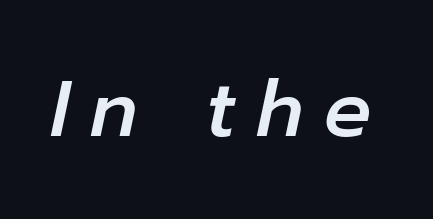
The letterforms stand isolated, each surrounded by extra space. The passage shown leans; its letterforms are oblique. The words here are not underlined. These lines are rendered in a variable-pitch font.
